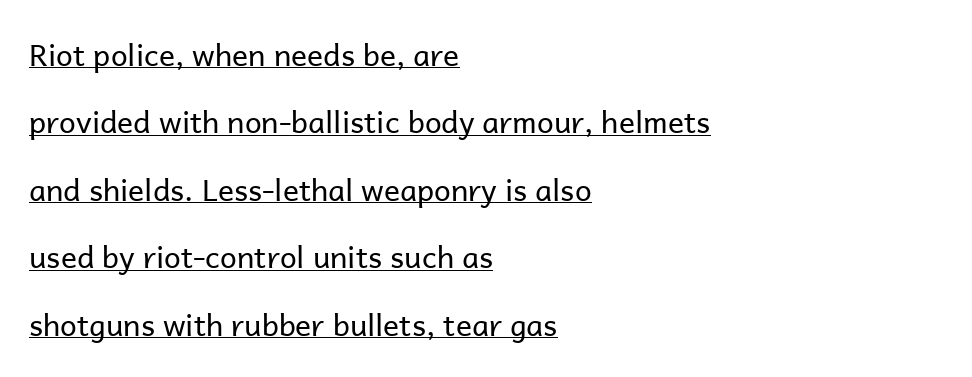
Line beginnings align vertically; line endings do not. The lettering stays uniformly vertical, giving the passage a roman look. Proportional: the letters do not fall into vertical columns. Between one letter and the next there's only the usual sliver of space.
